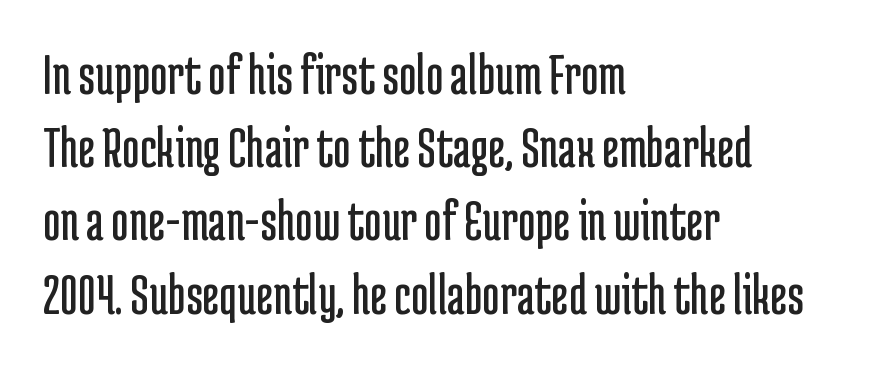
{"serif": "no", "italic": "no", "bold": "no", "weight": "regular", "width": "condensed", "stroke_contrast": "low", "x_height": "medium", "monospaced": "no", "underline": "no", "align": "left", "line_spacing_ratio": 1.22, "letter_spacing": "normal", "letter_spacing_em": 0.0, "glyph_px": 60}
